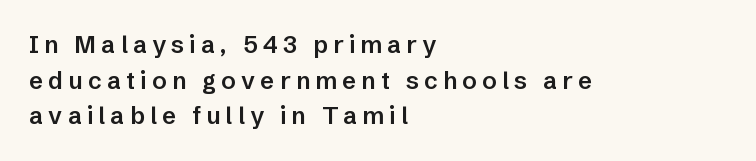
{"italic": "no", "bold": "semi", "underline": "no", "align": "left", "line_spacing": "normal", "line_spacing_ratio": 1.48, "letter_spacing": "wide", "letter_spacing_em": 0.22, "glyph_px": 24}
